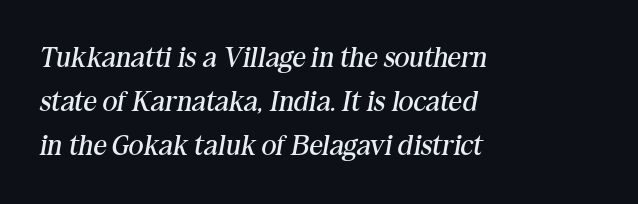
Q: Is the text bold? A: No.
Q: Is the text italic (slanted)? A: Yes, it leans right by about 10 degrees.
Q: Is the typeface a serif or a sans-serif typeface? A: Serif.
Q: Is the text underlined? A: No.
Q: How is the paragraph aligned? A: Left-aligned.
Q: Is the spacing between letters normal or unusually wide? A: Normal.
Q: Is the spacing between lines tight, normal or loose? A: Normal.
Q: Width (condensed, normal, or wide)? A: Normal.
Q: Stroke contrast? A: Medium.
Q: x-height? A: Medium.
Q: Monospaced? A: No.
